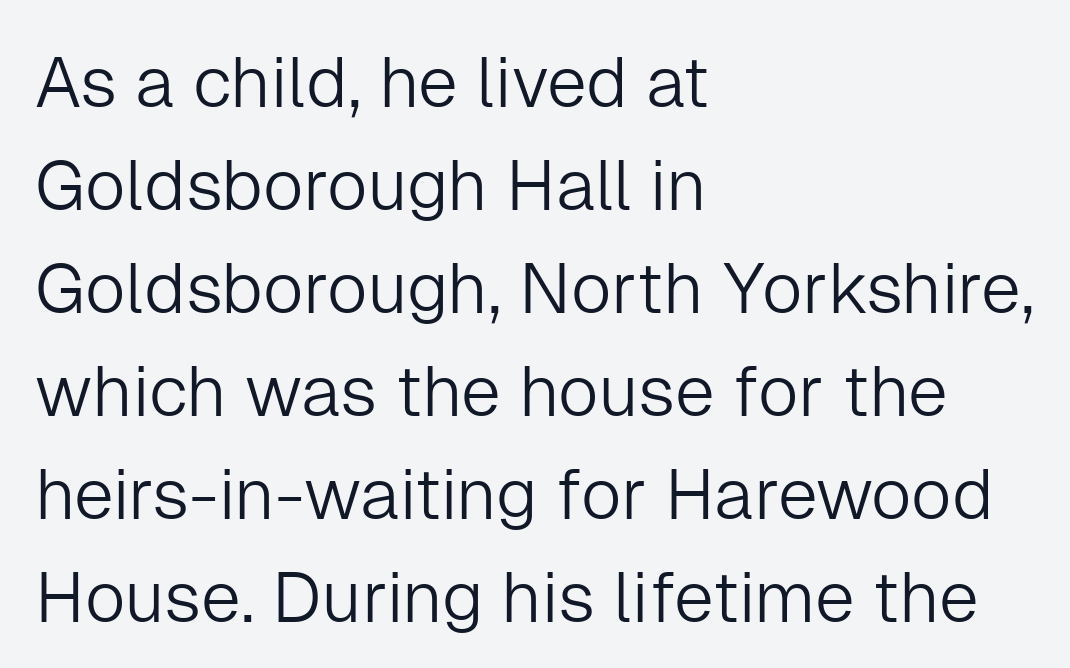
The image shows 71 px light sans-serif type, upright; set left-aligned, normal line spacing (1.45x), normal letter spacing, not underlined; low stroke contrast and a medium x-height.
